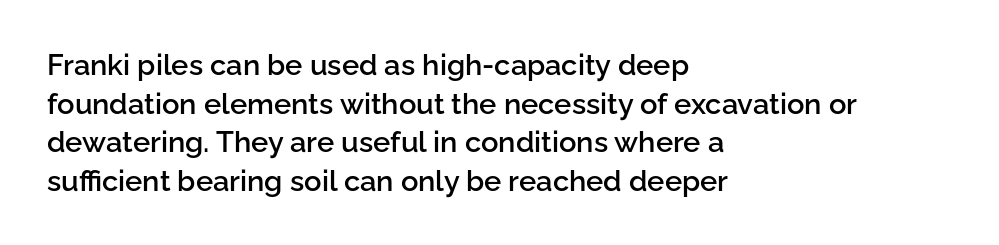
Posture: straight, roman, zero tilt. Quick note: underline off. Line starts are locked; line ends wander. Caption: standard tracking, unaltered.
